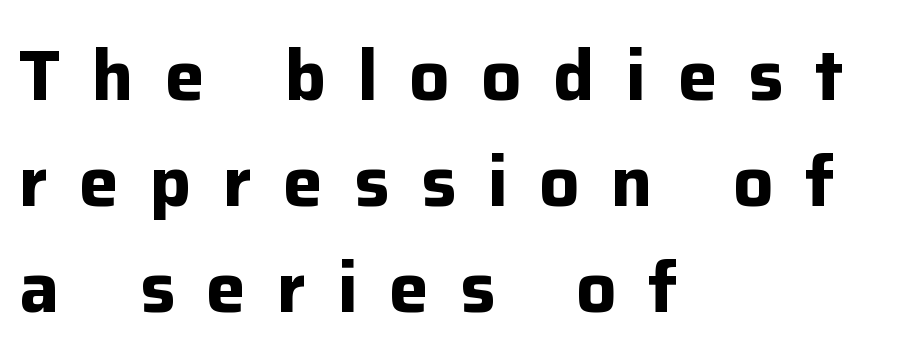
Q: Is the text bold? A: Yes.
Q: Is the text italic (slanted)? A: No, it is upright.
Q: Is the typeface a serif or a sans-serif typeface? A: Sans-serif.
Q: Is the text underlined? A: No.
Q: How is the paragraph aligned? A: Left-aligned.
Q: Is the spacing between letters normal or unusually wide? A: Unusually wide.
Q: Is the spacing between lines tight, normal or loose? A: Normal.
Q: Width (condensed, normal, or wide)? A: Normal.
Q: Stroke contrast? A: Low.
Q: x-height? A: Medium.
Q: Monospaced? A: No.
